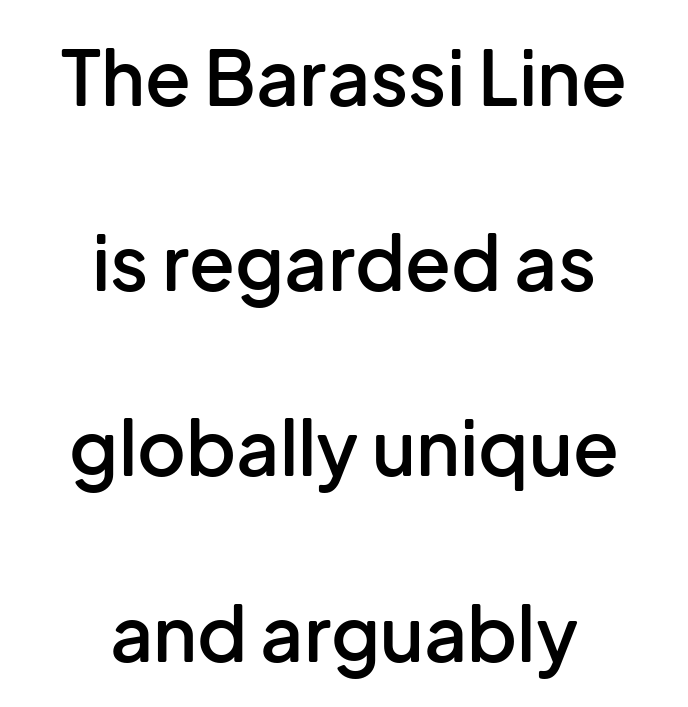
Q: Is the text bold? A: Semi-bold.
Q: Is the text italic (slanted)? A: No, it is upright.
Q: Is the typeface a serif or a sans-serif typeface? A: Sans-serif.
Q: Is the text underlined? A: No.
Q: How is the paragraph aligned? A: Centered.
Q: Is the spacing between letters normal or unusually wide? A: Normal.
Q: Is the spacing between lines tight, normal or loose? A: Loose.
Q: Width (condensed, normal, or wide)? A: Normal.
Q: Stroke contrast? A: Low.
Q: x-height? A: Medium.
Q: Monospaced? A: No.
